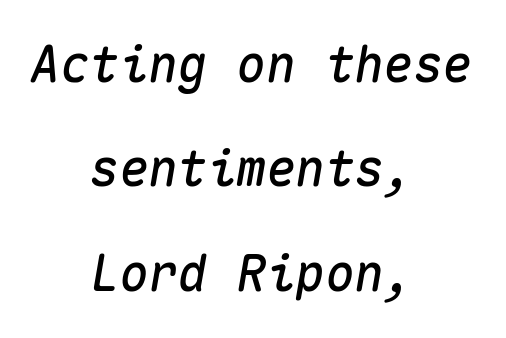
Descenders are the only things crossing below the line. Posture: slanted. The lines are spread far apart with generous leading. Here the designer chose a console-style face with uniform glyph widths. Honestly, the letter spacing is just normal — you wouldn't notice it. Visually the block forms a symmetrical silhouette, jagged on both flanks.
